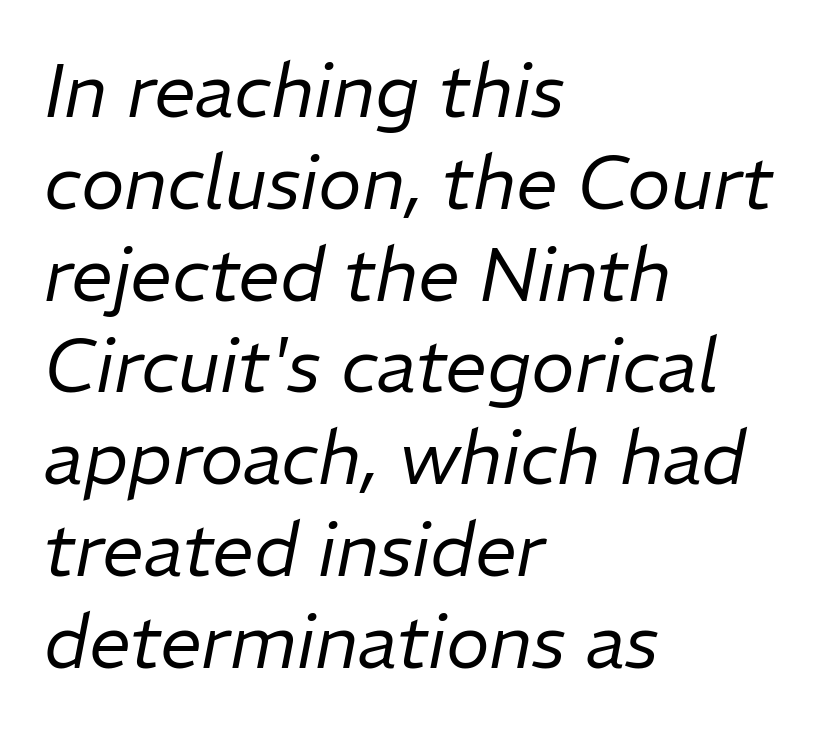
The image shows 74 px regular-weight type, italic (leaning right); set left-aligned, line spacing 1.24x, normal letter spacing, not underlined; low stroke contrast and a medium x-height.
